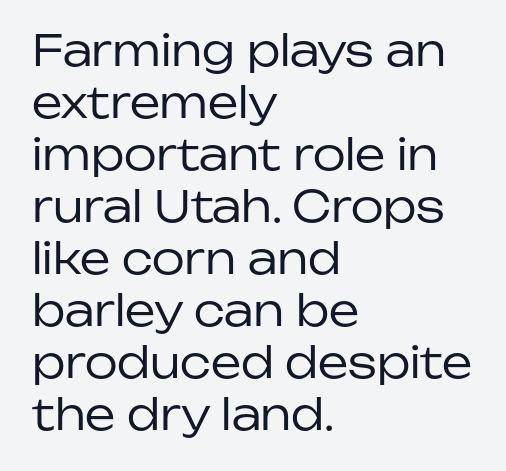
The image shows 43 px regular-weight sans-serif type, upright; set left-aligned, line spacing 1.21x, normal letter spacing, not underlined; low stroke contrast and a medium x-height.
